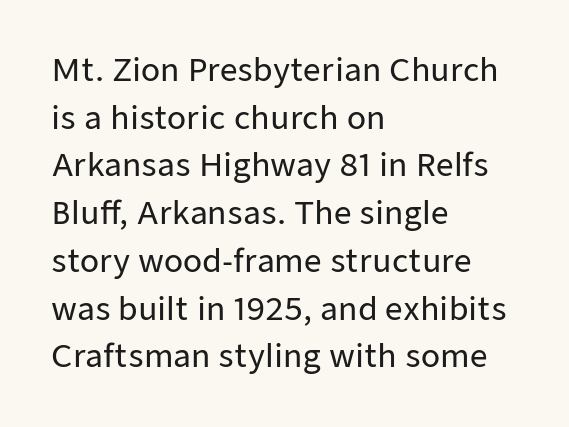
The image shows 31 px sans-serif type, upright; set left-aligned, normal line spacing (1.54x), normal letter spacing, not underlined; low stroke contrast and a medium x-height.
